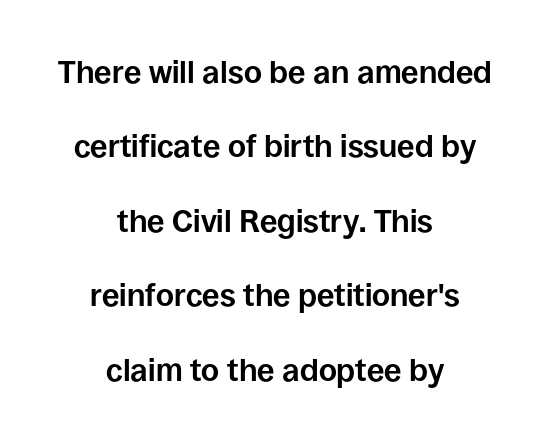
Q: Is the text bold? A: Yes.
Q: Is the text italic (slanted)? A: No, it is upright.
Q: Is the typeface a serif or a sans-serif typeface? A: Sans-serif.
Q: Is the text underlined? A: No.
Q: How is the paragraph aligned? A: Centered.
Q: Is the spacing between letters normal or unusually wide? A: Normal.
Q: Is the spacing between lines tight, normal or loose? A: Loose.
Q: Width (condensed, normal, or wide)? A: Normal.
Q: Stroke contrast? A: Low.
Q: x-height? A: Large.
Q: Monospaced? A: No.
